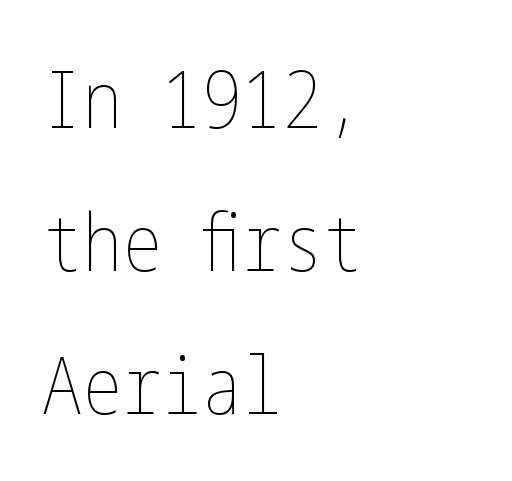
Q: Is the text bold? A: No.
Q: Is the text italic (slanted)? A: No, it is upright.
Q: Is the text underlined? A: No.
Q: How is the paragraph aligned? A: Left-aligned.
Q: Is the spacing between letters normal or unusually wide? A: Normal.
Q: Width (condensed, normal, or wide)? A: Condensed.
Q: Stroke contrast? A: Low.
Q: x-height? A: Medium.
